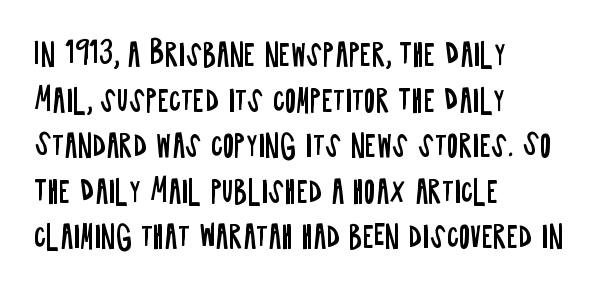
Q: Is the text bold? A: No.
Q: Is the text italic (slanted)? A: No, it is upright.
Q: Is the typeface a serif or a sans-serif typeface? A: Sans-serif.
Q: Is the text underlined? A: No.
Q: How is the paragraph aligned? A: Left-aligned.
Q: Is the spacing between letters normal or unusually wide? A: Normal.
Q: Is the spacing between lines tight, normal or loose? A: Normal.
Q: Width (condensed, normal, or wide)? A: Condensed.
Q: Stroke contrast? A: Low.
Q: x-height? A: Large.
Q: Monospaced? A: No.
